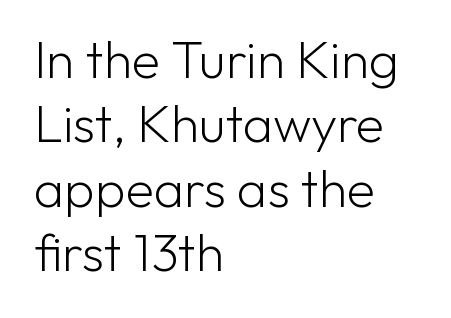
Looks like regular typesetting: each glyph gets only the width it needs. Does extra space separate the letters? No, they use regular spacing. The glyphs in this specimen are sans serif. The letterforms sit at book weight or below. These lines are set flush left with a ragged right edge.
